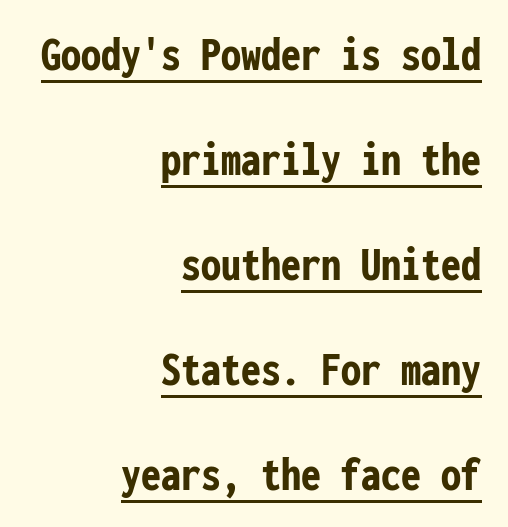
{"serif": "no", "italic": "no", "bold": "yes", "weight": "semibold", "width": "condensed", "stroke_contrast": "low", "x_height": "medium", "monospaced": "yes", "underline": "yes", "align": "right", "line_spacing": "loose", "line_spacing_ratio": 2.1, "letter_spacing": "normal", "letter_spacing_em": 0.0, "glyph_px": 50}
